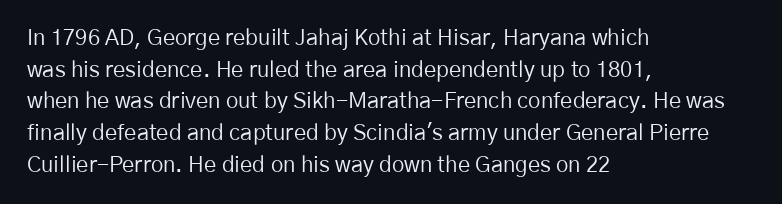
Ordinary non-slanted type is in use. Whoever set this chose a conventional vertical rhythm. Nothing unusual about the tracking: characters are spaced as the font intends. Every row of glyphs begins at an identical x-position on the left.
